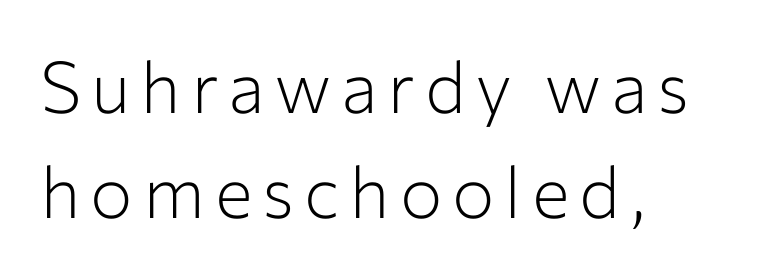
The text block is weighted toward the left margin, trailing off unevenly rightward. Observe the absence of serifs on each vertical stroke in this sample. Spacing verdict: proportional, widths tailored to each character. This sample uses an upright cut, with every glyph sitting square on the baseline.
